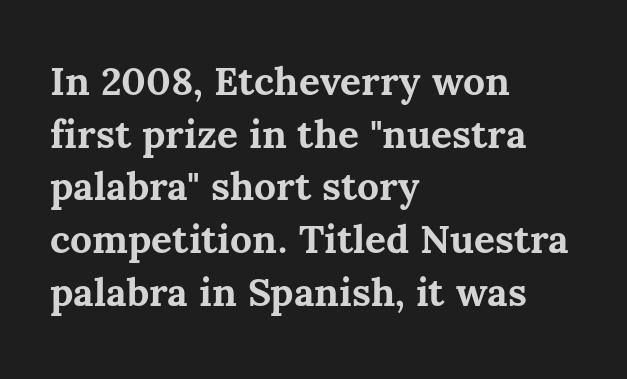
{"italic": "no", "bold": "yes", "weight": "bold", "width": "normal", "stroke_contrast": "medium", "x_height": "medium", "monospaced": "no", "underline": "no", "align": "left", "line_spacing": "normal", "line_spacing_ratio": 1.35, "letter_spacing": "normal", "letter_spacing_em": 0.0, "glyph_px": 39}
